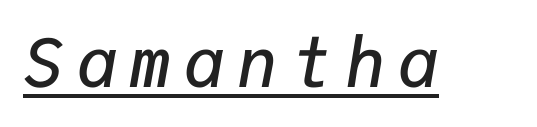
{"italic": "yes", "lean": "right", "slant_degrees": 9, "bold": "semi", "weight": "semibold", "width": "normal", "stroke_contrast": "low", "x_height": "medium", "monospaced": "yes", "underline": "yes", "letter_spacing": "wide", "letter_spacing_em": 0.2, "glyph_px": 67}
